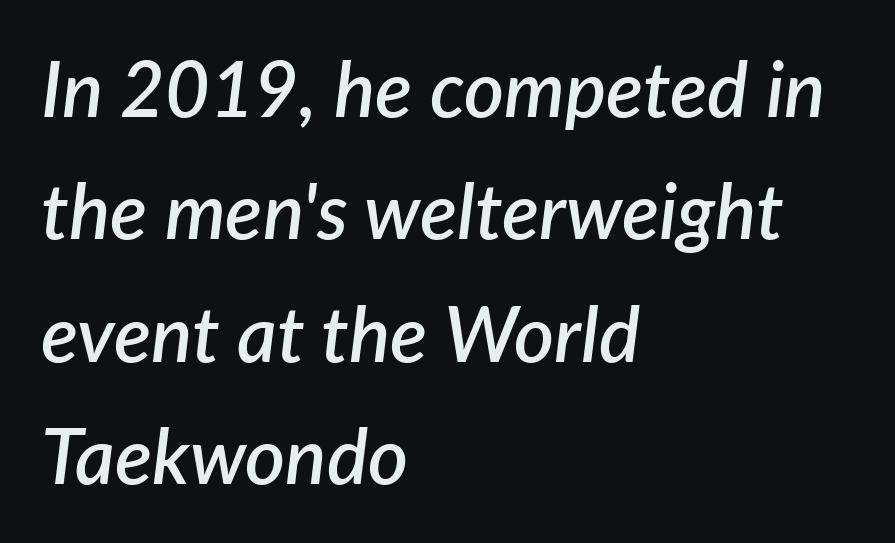
The image shows 77 px semibold type, italic (leaning right); set left-aligned, normal line spacing (1.59x), normal letter spacing, not underlined; low stroke contrast and a medium x-height.
